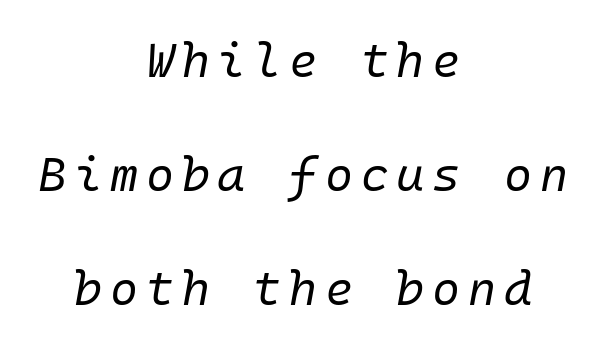
Q: Is the text bold? A: No.
Q: Is the text italic (slanted)? A: Yes, it leans right by about 10 degrees.
Q: Is the text underlined? A: No.
Q: How is the paragraph aligned? A: Centered.
Q: Is the spacing between lines tight, normal or loose? A: Loose.
Q: Width (condensed, normal, or wide)? A: Normal.
Q: Stroke contrast? A: Low.
Q: x-height? A: Medium.
